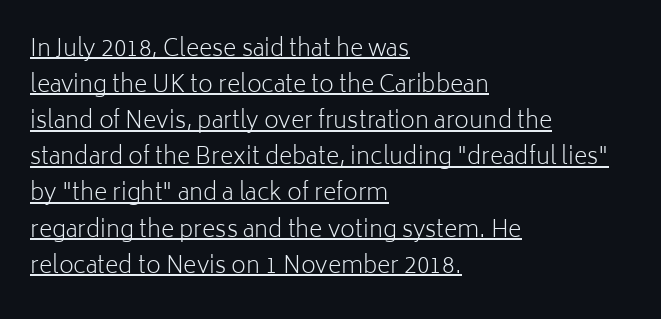
{"italic": "no", "bold": "no", "underline": "yes", "align": "left", "line_spacing": "normal", "line_spacing_ratio": 1.57, "letter_spacing": "normal", "letter_spacing_em": 0.0, "glyph_px": 23}
